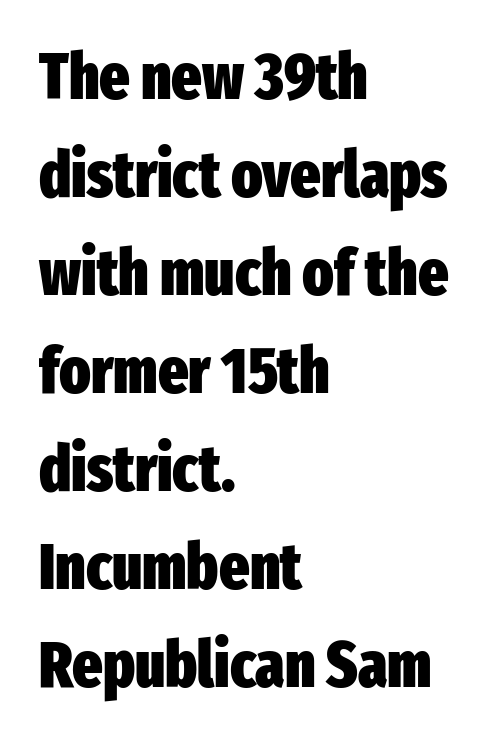
Q: Is the text bold? A: Yes.
Q: Is the text italic (slanted)? A: No, it is upright.
Q: Is the typeface a serif or a sans-serif typeface? A: Sans-serif.
Q: Is the text underlined? A: No.
Q: How is the paragraph aligned? A: Left-aligned.
Q: Is the spacing between letters normal or unusually wide? A: Normal.
Q: Is the spacing between lines tight, normal or loose? A: Normal.
Q: Width (condensed, normal, or wide)? A: Condensed.
Q: Stroke contrast? A: Low.
Q: x-height? A: Medium.
Q: Monospaced? A: No.
